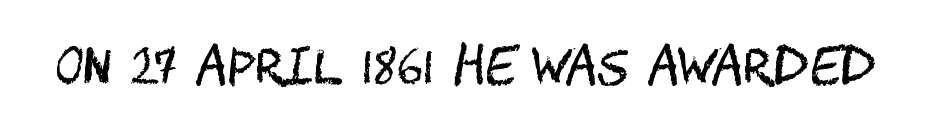
The image shows 49 px regular-weight, condensed sans-serif type, upright; set normal letter spacing, not underlined; medium stroke contrast and a large x-height.
